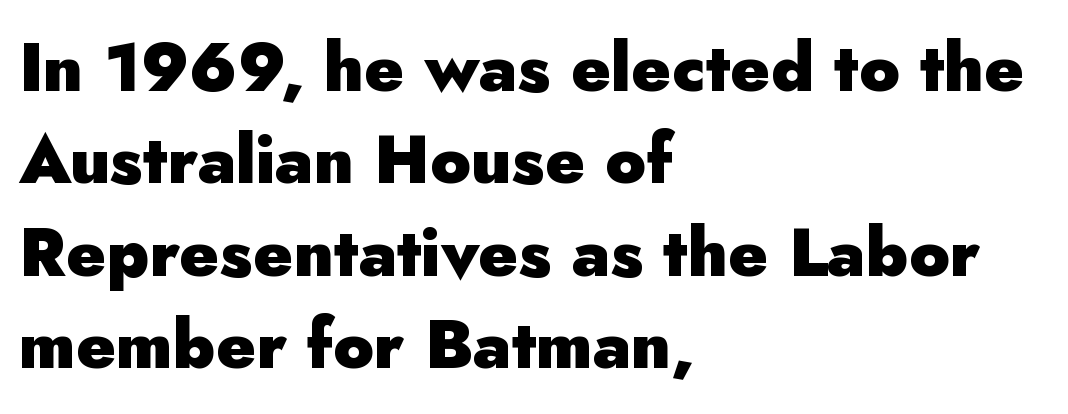
Q: Is the text bold? A: Yes.
Q: Is the text italic (slanted)? A: No, it is upright.
Q: Is the typeface a serif or a sans-serif typeface? A: Sans-serif.
Q: Is the text underlined? A: No.
Q: How is the paragraph aligned? A: Left-aligned.
Q: Is the spacing between letters normal or unusually wide? A: Normal.
Q: Is the spacing between lines tight, normal or loose? A: Normal.
Q: Width (condensed, normal, or wide)? A: Normal.
Q: Stroke contrast? A: Low.
Q: x-height? A: Small.
Q: Monospaced? A: No.
